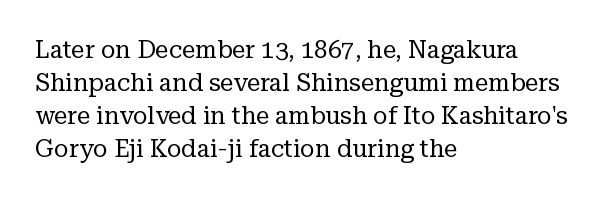
Horizontally, the lines are justified to the leading edge only. A roman cut, with each character standing at attention. The lines sit at an ordinary, default distance from one another. The font sits on the lighter half of the weight spectrum, regular included. Just letters on the line, the space beneath them empty. Standard letterfit; no display-style spreading of the glyphs.
